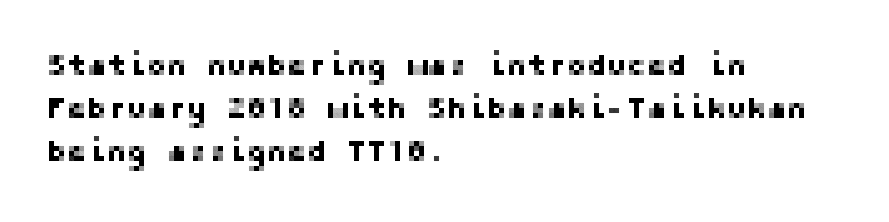
Q: Is the text italic (slanted)? A: No, it is upright.
Q: Is the typeface a serif or a sans-serif typeface? A: Sans-serif.
Q: Is the text underlined? A: No.
Q: How is the paragraph aligned? A: Left-aligned.
Q: Is the spacing between letters normal or unusually wide? A: Normal.
Q: Is the spacing between lines tight, normal or loose? A: Normal.
Q: Width (condensed, normal, or wide)? A: Normal.
Q: Stroke contrast? A: Low.
Q: x-height? A: Medium.
